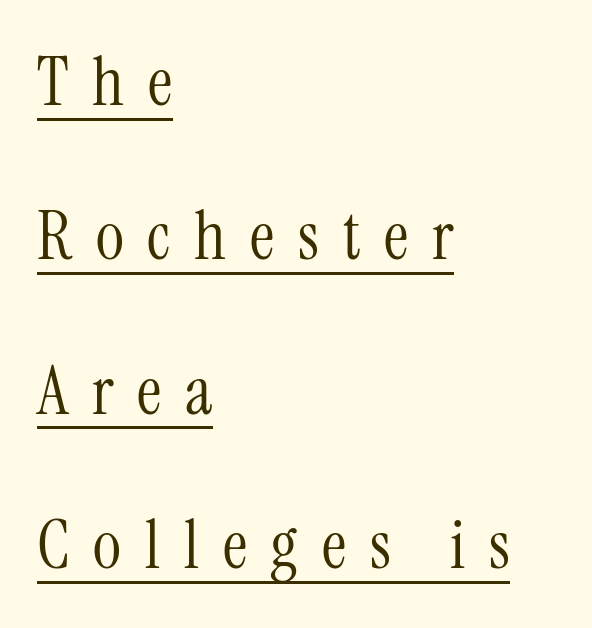
{"serif": "yes", "italic": "no", "bold": "no", "weight": "light", "width": "condensed", "stroke_contrast": "medium", "x_height": "medium", "monospaced": "no", "underline": "yes", "align": "left", "line_spacing": "loose", "line_spacing_ratio": 2.27, "letter_spacing": "wide", "letter_spacing_em": 0.35, "glyph_px": 68}
